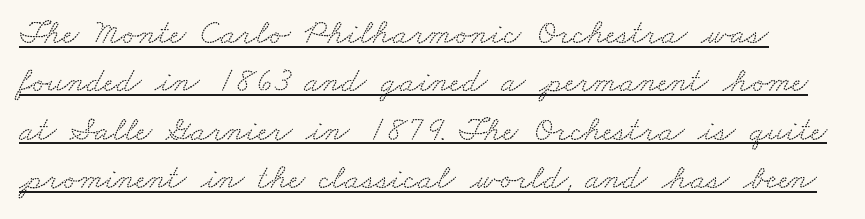
Is there much room between lines? A standard amount, neither cramped nor airy. A typographer would call this underscored text. Letter spacing: default. Think of a printed novel: that variable character pitch is what you see here.
